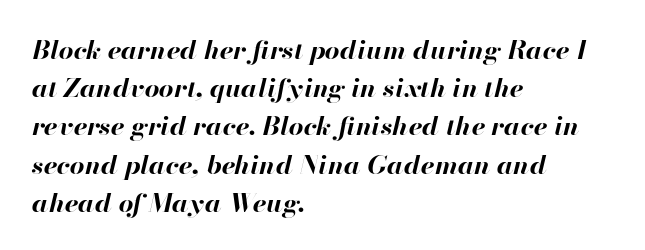
The rendering keeps characters at their native spacing. Weight check: bold — yes, fully. Notice how the stems are inclined rather than vertical — that's the hallmark of italics. Vertically, the passage feels balanced, rows spaced as you'd expect. The passage shown is not underscored anywhere.
